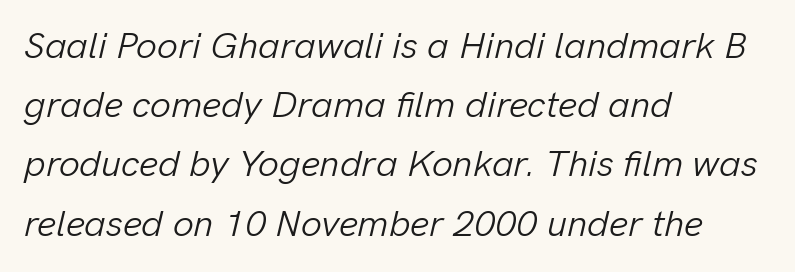
Q: Is the text bold? A: No.
Q: Is the text italic (slanted)? A: Yes, it leans right by about 13 degrees.
Q: Is the text underlined? A: No.
Q: How is the paragraph aligned? A: Left-aligned.
Q: Is the spacing between letters normal or unusually wide? A: Normal.
Q: Is the spacing between lines tight, normal or loose? A: Normal.
Q: Width (condensed, normal, or wide)? A: Normal.
Q: Stroke contrast? A: Low.
Q: x-height? A: Medium.
Q: Monospaced? A: No.
